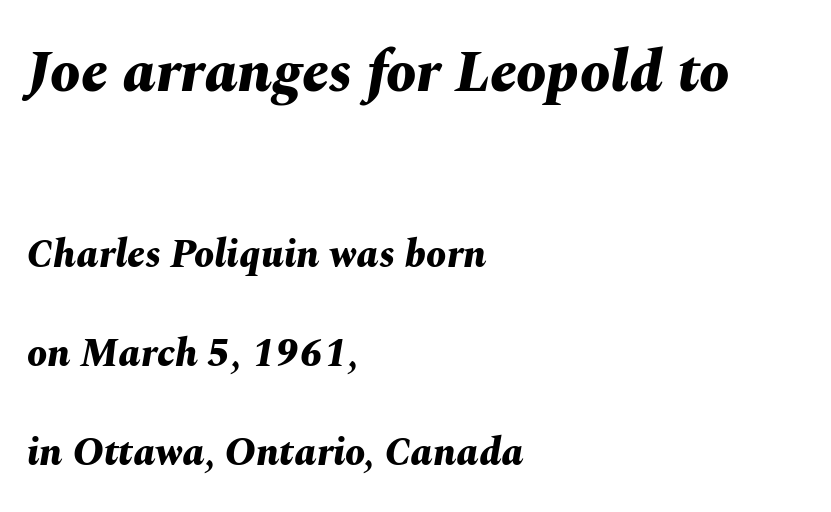
Looks like regular typesetting: each glyph gets only the width it needs. Reading down the column, the eye jumps a long way to each next line. The strip under each line holds only bare page. Of the two passages, the one on top uses the larger point size. The ragged edge is on the right, which tells us the setting is flush left.
